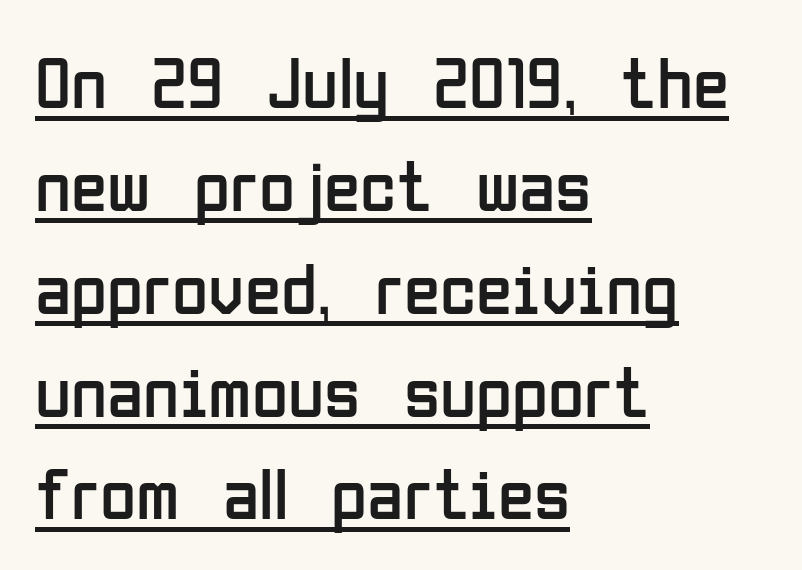
Q: Is the text bold? A: No.
Q: Is the text italic (slanted)? A: No, it is upright.
Q: Is the typeface a serif or a sans-serif typeface? A: Sans-serif.
Q: Is the text underlined? A: Yes.
Q: How is the paragraph aligned? A: Left-aligned.
Q: Is the spacing between letters normal or unusually wide? A: Normal.
Q: Is the spacing between lines tight, normal or loose? A: Normal.
Q: Width (condensed, normal, or wide)? A: Condensed.
Q: Stroke contrast? A: Low.
Q: x-height? A: Medium.
Q: Monospaced? A: No.
